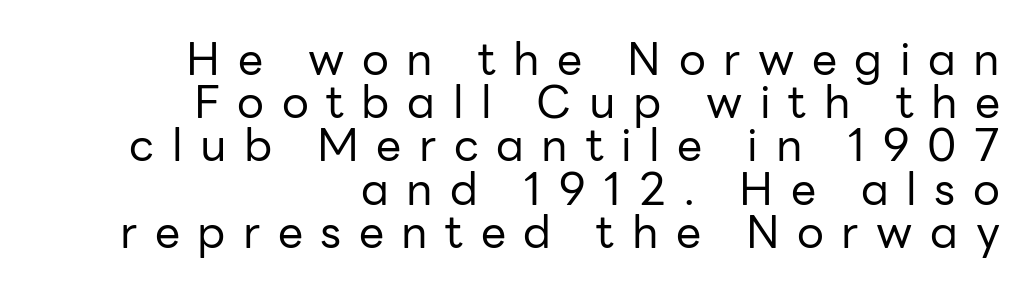
Letterform terminals end flat and unadorned throughout the passage. What's the leading like? Squeezed, with rows nearly overlapping. The rendering uses natural spacing where letterforms have individual widths. The paragraph shown leans on its right margin. A roman cut, with each character standing at attention. Check under the words: just untouched page.
